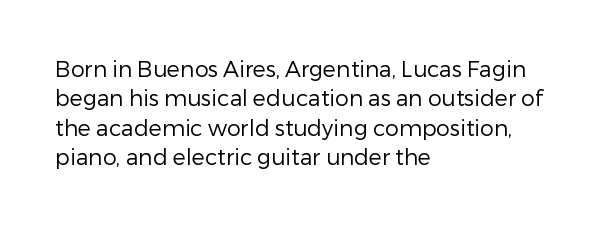
Q: Is the text bold? A: No.
Q: Is the text italic (slanted)? A: No, it is upright.
Q: Is the text underlined? A: No.
Q: How is the paragraph aligned? A: Left-aligned.
Q: Is the spacing between letters normal or unusually wide? A: Normal.
Q: Is the spacing between lines tight, normal or loose? A: Normal.
